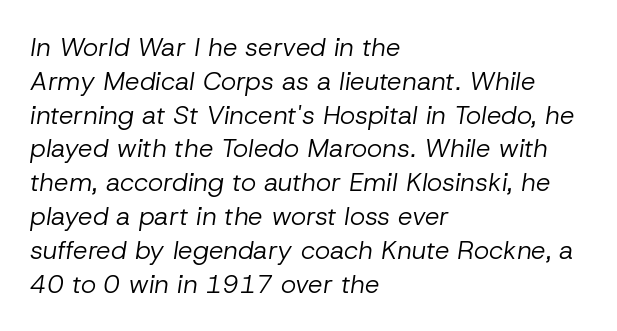
Q: Is the text bold? A: No.
Q: Is the text italic (slanted)? A: Yes, it leans right by about 8 degrees.
Q: Is the text underlined? A: No.
Q: How is the paragraph aligned? A: Left-aligned.
Q: Is the spacing between letters normal or unusually wide? A: Normal.
Q: Is the spacing between lines tight, normal or loose? A: Normal.
